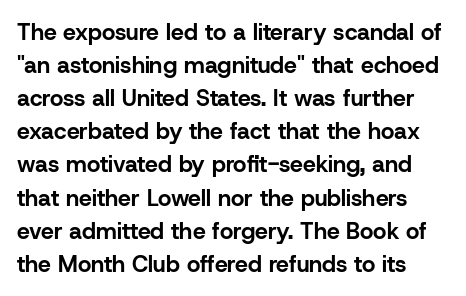
The image shows 23 px bold type, upright; set normal line spacing (1.44x), normal letter spacing, not underlined.
